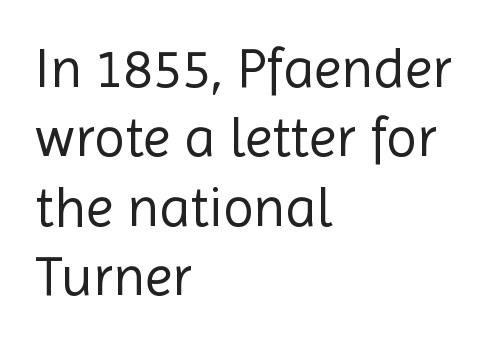
The image shows 56 px regular-weight sans-serif type, upright; set left-aligned, line spacing 1.24x, normal letter spacing, not underlined; a medium x-height.
